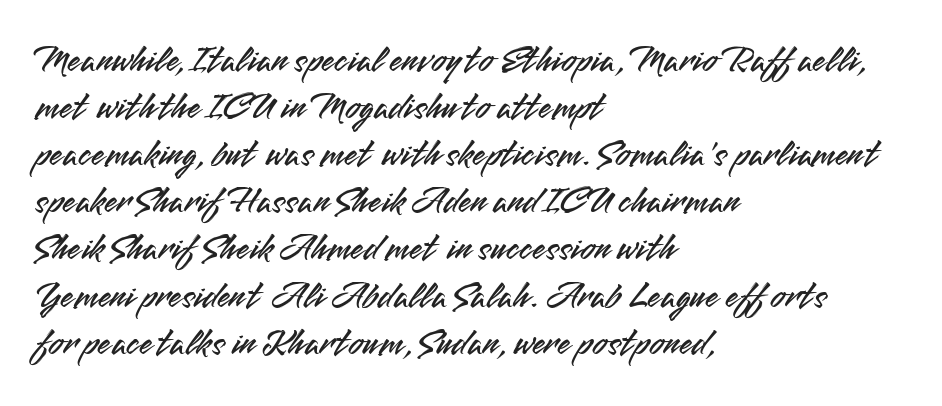
The compositor pushed each line to the left boundary. This sample has the flowing, uneven cadence of proportional lettering. A bare baseline throughout the passage. How are the letters spaced? Ordinarily, with no added tracking. A sans-serif font was chosen for this passage.
